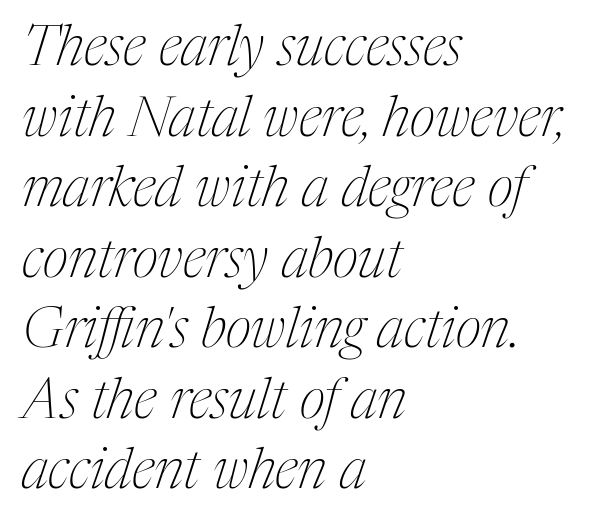
{"serif": "yes", "italic": "yes", "lean": "right", "slant_degrees": 17, "bold": "no", "weight": "thin", "width": "condensed", "stroke_contrast": "medium", "x_height": "medium", "monospaced": "no", "underline": "no", "align": "left", "line_spacing": "normal", "line_spacing_ratio": 1.26, "letter_spacing": "normal", "letter_spacing_em": 0.0, "glyph_px": 56}
